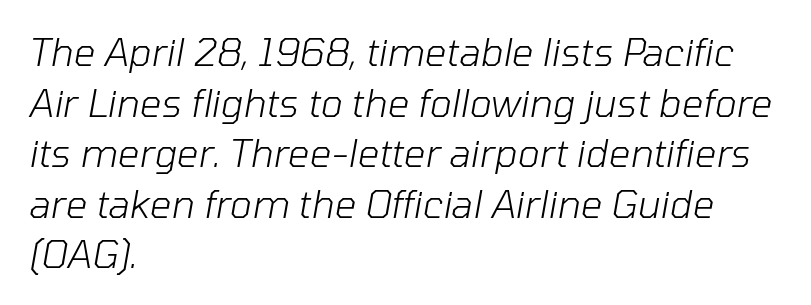
Q: Is the text bold? A: No.
Q: Is the text italic (slanted)? A: Yes, it leans right by about 10 degrees.
Q: Is the text underlined? A: No.
Q: How is the paragraph aligned? A: Left-aligned.
Q: Is the spacing between letters normal or unusually wide? A: Normal.
Q: Is the spacing between lines tight, normal or loose? A: Normal.
Q: Width (condensed, normal, or wide)? A: Normal.
Q: Stroke contrast? A: Low.
Q: x-height? A: Medium.
Q: Monospaced? A: No.
